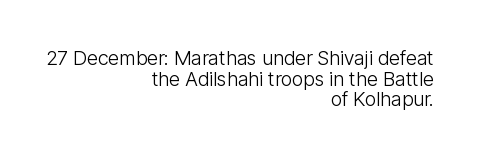
{"italic": "no", "bold": "no", "underline": "no", "align": "right", "line_spacing": "tight", "line_spacing_ratio": 1.03, "letter_spacing": "normal", "letter_spacing_em": 0.0, "glyph_px": 20}
